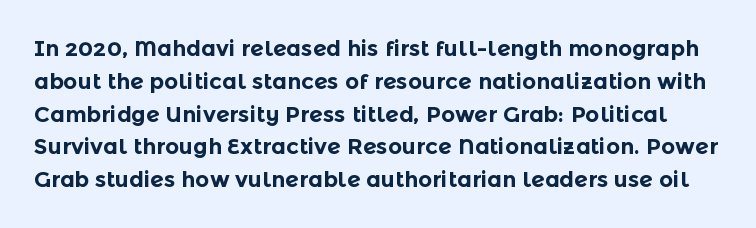
The image shows 22 px bold type, upright; set normal line spacing (1.49x), normal letter spacing, not underlined.
